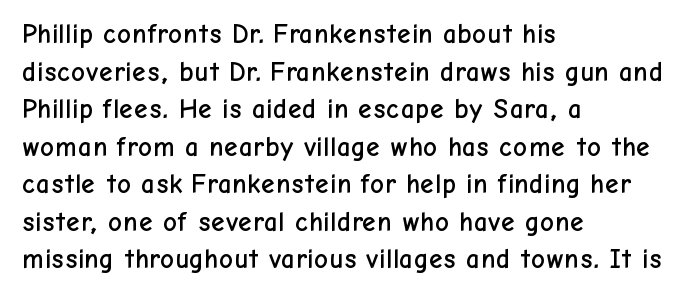
The image shows 27 px text type, upright; set left-aligned, normal line spacing (1.39x), normal letter spacing, not underlined.
